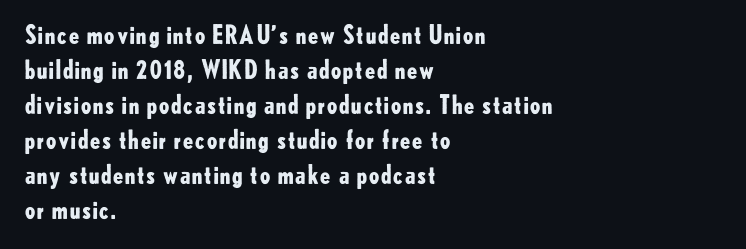
Q: Is the text bold? A: Yes.
Q: Is the text italic (slanted)? A: No, it is upright.
Q: Is the text underlined? A: No.
Q: How is the paragraph aligned? A: Left-aligned.
Q: Is the spacing between letters normal or unusually wide? A: Normal.
Q: Is the spacing between lines tight, normal or loose? A: Normal.
